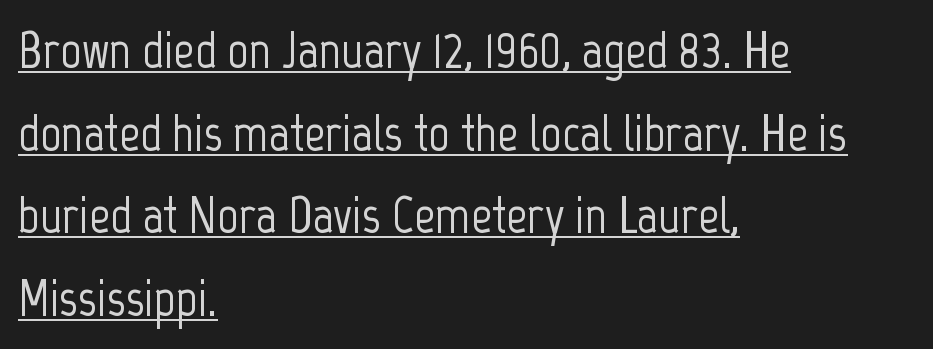
{"serif": "no", "italic": "no", "width": "condensed", "stroke_contrast": "low", "x_height": "medium", "monospaced": "no", "underline": "yes", "align": "left", "line_spacing": "normal", "line_spacing_ratio": 1.59, "letter_spacing": "normal", "letter_spacing_em": 0.0, "glyph_px": 52}
